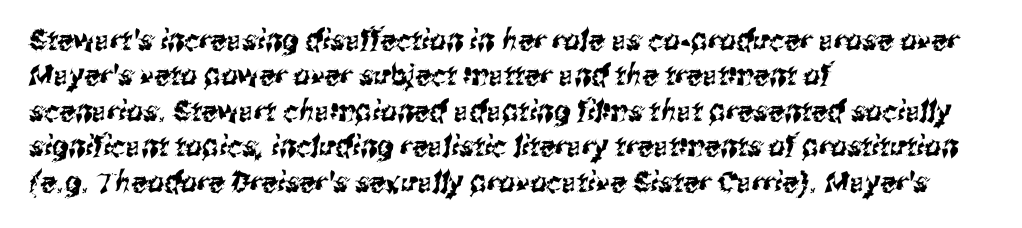
Q: Is the typeface a serif or a sans-serif typeface? A: Sans-serif.
Q: Is the text underlined? A: No.
Q: How is the paragraph aligned? A: Left-aligned.
Q: Is the spacing between letters normal or unusually wide? A: Normal.
Q: Width (condensed, normal, or wide)? A: Condensed.
Q: Stroke contrast? A: Medium.
Q: x-height? A: Medium.
Q: Monospaced? A: No.
